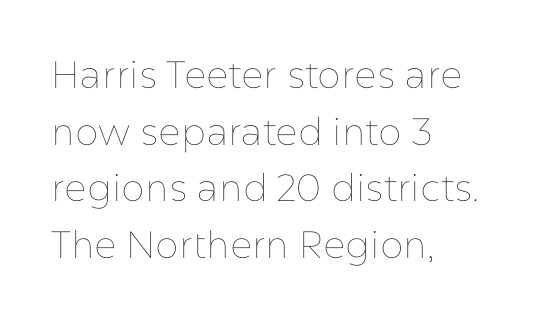
Q: Is the text bold? A: No.
Q: Is the text italic (slanted)? A: No, it is upright.
Q: Is the text underlined? A: No.
Q: How is the paragraph aligned? A: Left-aligned.
Q: Is the spacing between letters normal or unusually wide? A: Normal.
Q: Is the spacing between lines tight, normal or loose? A: Normal.
Q: Width (condensed, normal, or wide)? A: Normal.
Q: Stroke contrast? A: Low.
Q: x-height? A: Medium.
Q: Monospaced? A: No.
